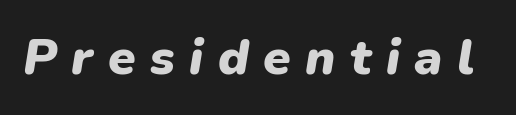
The image shows 50 px heavy type, italic (leaning right); set unusually wide letter spacing (+0.29 em), not underlined; low stroke contrast and a medium x-height.
